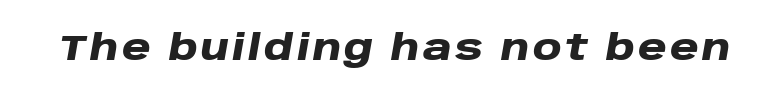
The image shows 35 px heavy, wide type, italic (leaning right); set not underlined; low stroke contrast and a large x-height.
